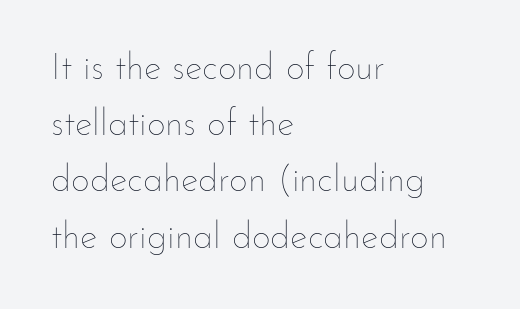
{"italic": "no", "bold": "no", "weight": "thin", "width": "normal", "stroke_contrast": "low", "x_height": "small", "monospaced": "no", "underline": "no", "align": "left", "line_spacing": "normal", "line_spacing_ratio": 1.52, "letter_spacing": "normal", "letter_spacing_em": 0.0, "glyph_px": 37}
